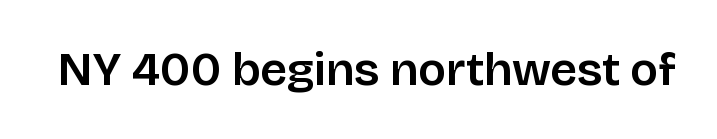
{"serif": "no", "italic": "no", "width": "normal", "stroke_contrast": "low", "x_height": "large", "monospaced": "no", "underline": "no", "letter_spacing": "normal", "letter_spacing_em": 0.0, "glyph_px": 47}
